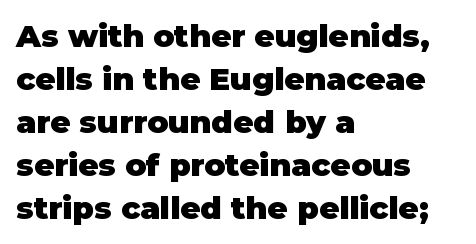
When letters stand straight like this, we call the style roman or upright. A full-strength bold gives these letters their thick strokes. These lines are rendered in a variable-pitch font. The text block is weighted toward the left margin, trailing off unevenly rightward.
